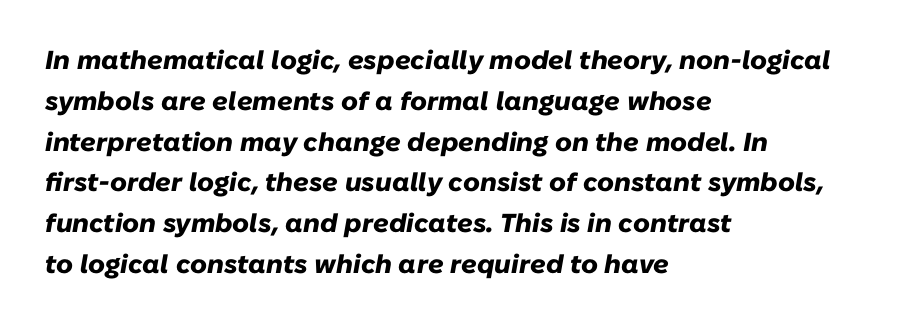
{"italic": "yes", "lean": "right", "slant_degrees": 10, "bold": "yes", "underline": "no", "align": "left", "line_spacing": "normal", "line_spacing_ratio": 1.57, "letter_spacing": "normal", "letter_spacing_em": 0.0, "glyph_px": 26}
